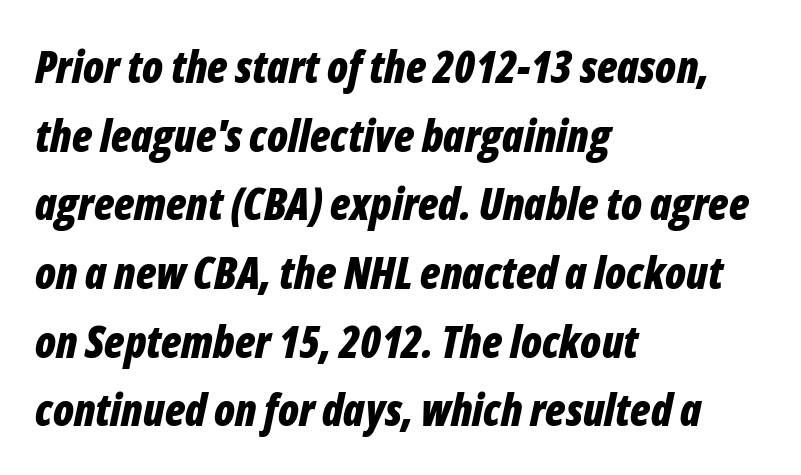
{"italic": "yes", "lean": "right", "slant_degrees": 12, "bold": "yes", "weight": "bold", "width": "condensed", "stroke_contrast": "low", "x_height": "medium", "monospaced": "no", "underline": "no", "align": "left", "line_spacing": "normal", "line_spacing_ratio": 1.56, "letter_spacing": "normal", "letter_spacing_em": 0.0, "glyph_px": 44}
